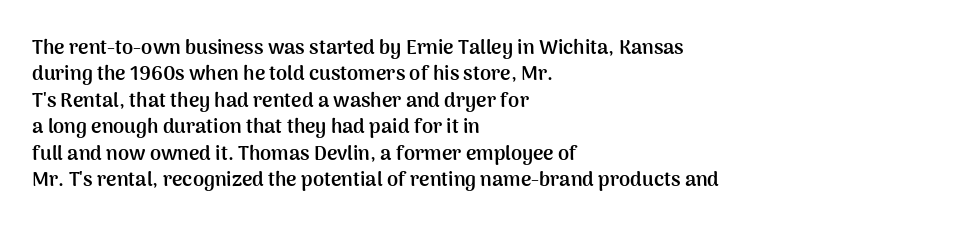
The image shows 20 px bold type, upright; set left-aligned, normal line spacing (1.32x), normal letter spacing, not underlined.
